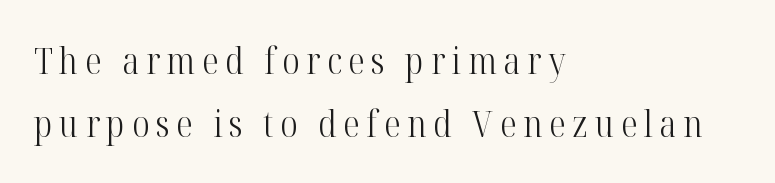
Old-style or modern, the face here clearly has serifs. Letters have the restrained weight of plain body copy at most. A bare baseline throughout the passage. Proportional: the letters do not fall into vertical columns. It's the straight-up-and-down kind of type. If you drew a ruler down the left edge, every line would touch it.
